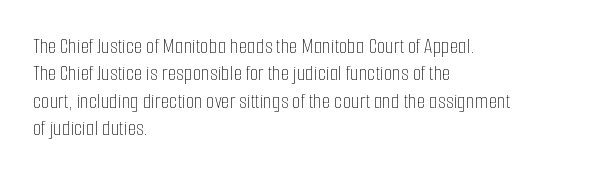
The image shows 22 px text type, upright; set left-aligned, line spacing 1.24x, normal letter spacing, not underlined.
